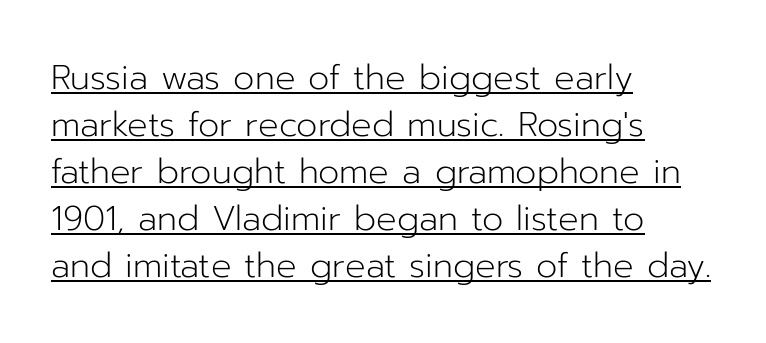
The image shows 34 px light sans-serif type, upright; set left-aligned, normal line spacing (1.38x), normal letter spacing, underlined; low stroke contrast and a medium x-height.
